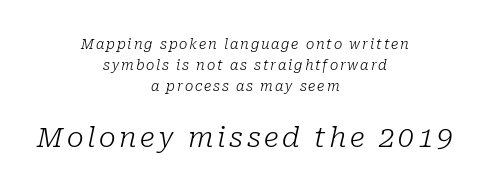
The image shows 28 px light serif type, italic (leaning right); set centered, normal line spacing (1.49x), not underlined; the second (bottom) block is 2.0x larger; low stroke contrast and a medium x-height.
